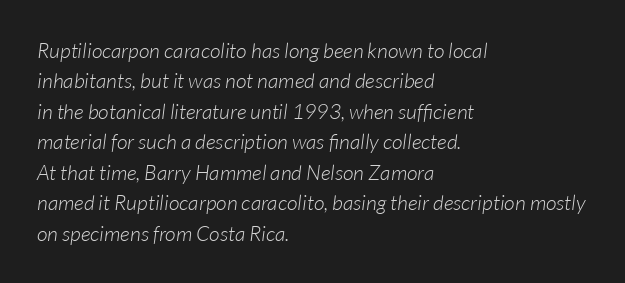
{"italic": "yes", "lean": "right", "slant_degrees": 7, "bold": "no", "underline": "no", "align": "left", "line_spacing": "normal", "line_spacing_ratio": 1.45, "letter_spacing": "normal", "letter_spacing_em": 0.0, "glyph_px": 21}
